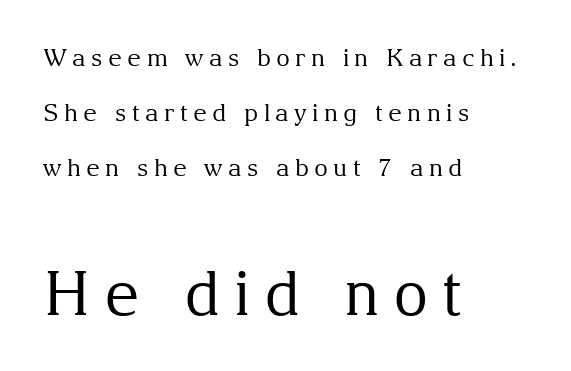
The image shows 61 px regular-weight serif type, upright; set left-aligned, loose line spacing (2.29x), unusually wide letter spacing (+0.22 em), not underlined; the second (bottom) block is 2.54x larger; medium stroke contrast and a medium x-height.
